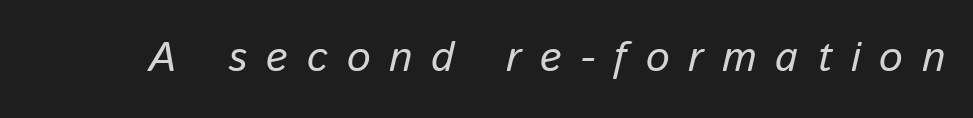
The image shows 42 px text type, italic (leaning right); set unusually wide letter spacing (+0.45 em), not underlined; low stroke contrast and a medium x-height.
